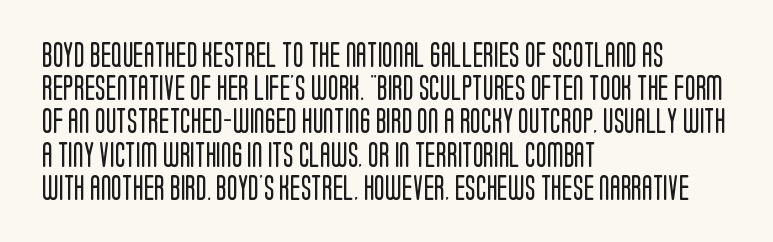
{"italic": "no", "bold": "no", "underline": "no", "align": "left", "line_spacing": "normal", "line_spacing_ratio": 1.33, "letter_spacing": "normal", "letter_spacing_em": 0.0, "glyph_px": 25}
